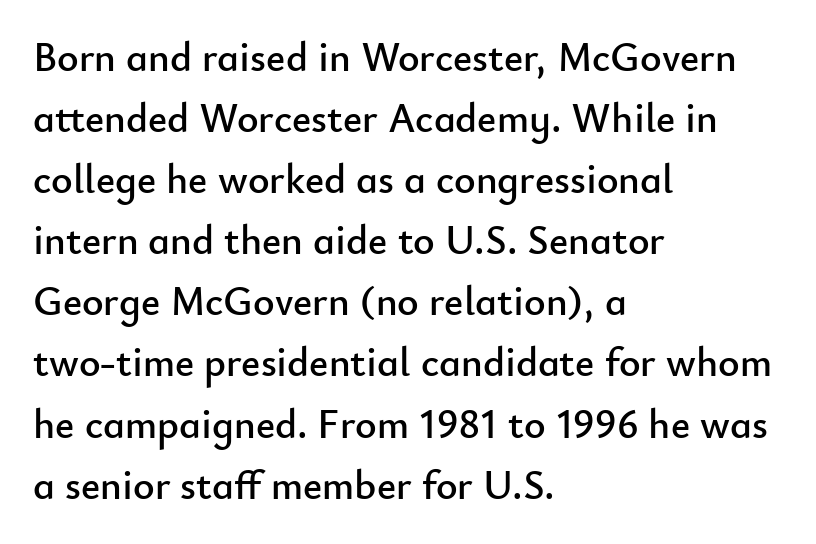
Q: Is the text italic (slanted)? A: No, it is upright.
Q: Is the typeface a serif or a sans-serif typeface? A: Sans-serif.
Q: Is the text underlined? A: No.
Q: How is the paragraph aligned? A: Left-aligned.
Q: Is the spacing between letters normal or unusually wide? A: Normal.
Q: Is the spacing between lines tight, normal or loose? A: Normal.
Q: Width (condensed, normal, or wide)? A: Normal.
Q: Stroke contrast? A: Low.
Q: x-height? A: Small.
Q: Monospaced? A: No.
